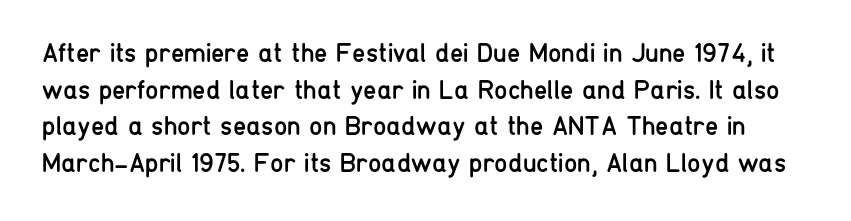
The image shows 27 px text type, upright; set normal line spacing (1.36x), normal letter spacing, not underlined.
